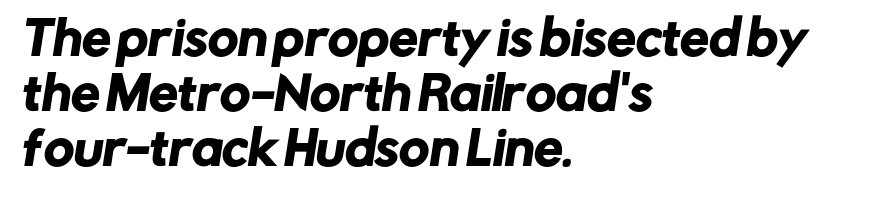
Characters follow at the spacing the type designer built in. Lines of text with bare space underneath. Examine the stroke ends and you'll find no serifs. This rendering uses left alignment, leaving the right contour irregular. The letters advance in unequal steps, a hallmark of proportional type.
